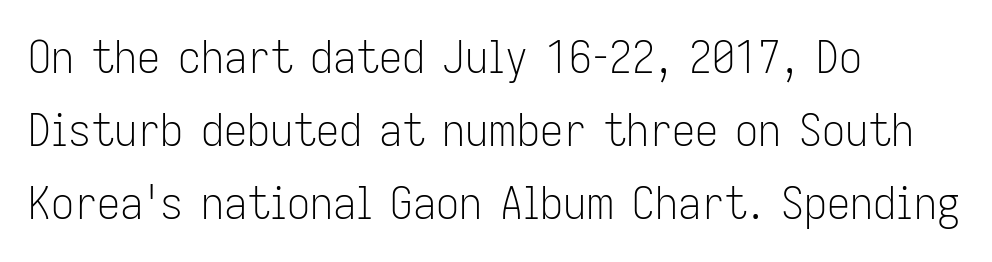
{"serif": "no", "italic": "no", "bold": "no", "weight": "light", "width": "condensed", "stroke_contrast": "low", "x_height": "medium", "monospaced": "no", "underline": "no", "align": "left", "line_spacing": "normal", "line_spacing_ratio": 1.59, "letter_spacing": "normal", "letter_spacing_em": 0.0, "glyph_px": 46}
